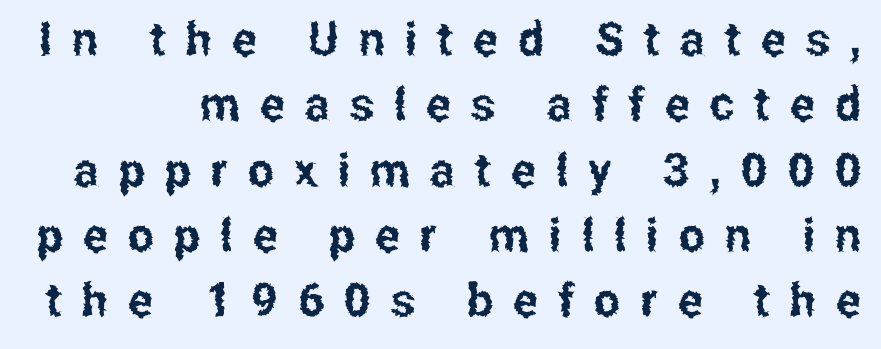
The image shows 46 px condensed sans-serif type, upright; set normal line spacing (1.42x), unusually wide letter spacing (+0.44 em), not underlined; low stroke contrast and a medium x-height.
